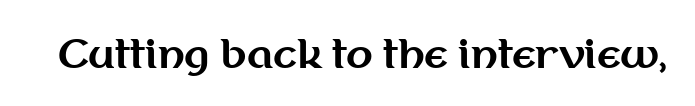
{"serif": "no", "italic": "no", "bold": "yes", "weight": "bold", "width": "normal", "stroke_contrast": "medium", "x_height": "medium", "monospaced": "no", "underline": "no", "letter_spacing": "normal", "letter_spacing_em": 0.0, "glyph_px": 39}
